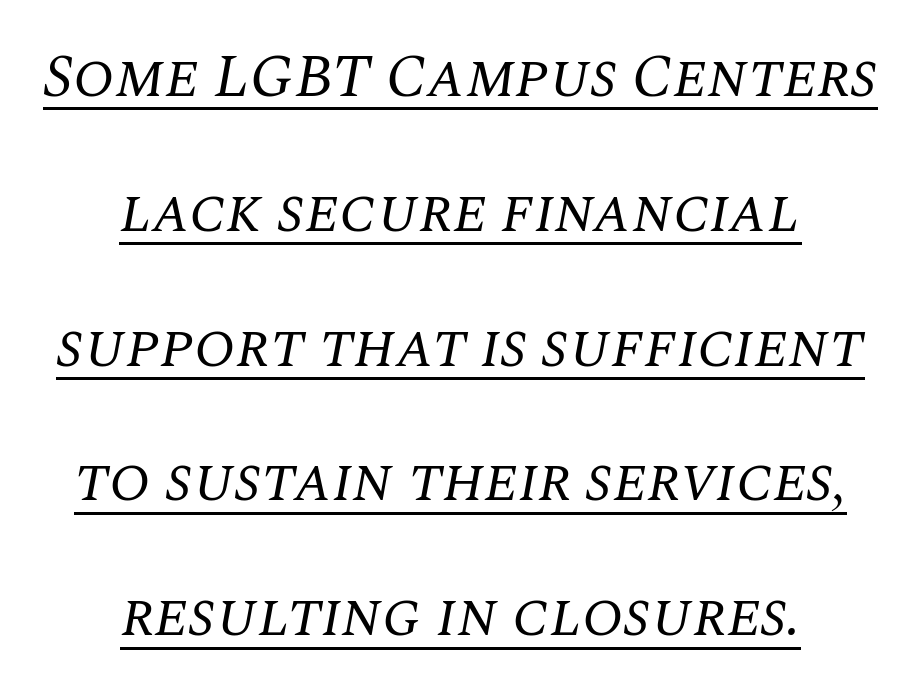
Q: Is the text bold? A: No.
Q: Is the text italic (slanted)? A: Yes, it leans right by about 10 degrees.
Q: Is the typeface a serif or a sans-serif typeface? A: Serif.
Q: Is the text underlined? A: Yes.
Q: How is the paragraph aligned? A: Centered.
Q: Is the spacing between letters normal or unusually wide? A: Normal.
Q: Is the spacing between lines tight, normal or loose? A: Loose.
Q: Width (condensed, normal, or wide)? A: Normal.
Q: Stroke contrast? A: Medium.
Q: x-height? A: Large.
Q: Monospaced? A: No.
